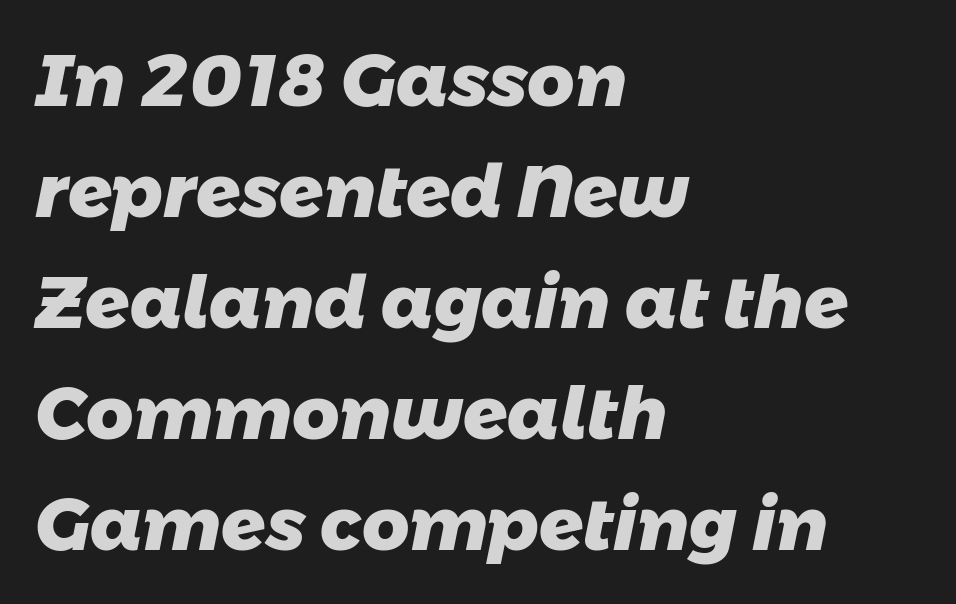
Caption: standard tracking, unaltered. How heavy is the stroke? Heavy — this is a bold. Regarding serifs, this sample does without them. A student would call this left alignment; a typographer would say flush left, rag right. Each row of text sits above clean, open space. If you measured baseline to baseline, you'd find a middling distance.
